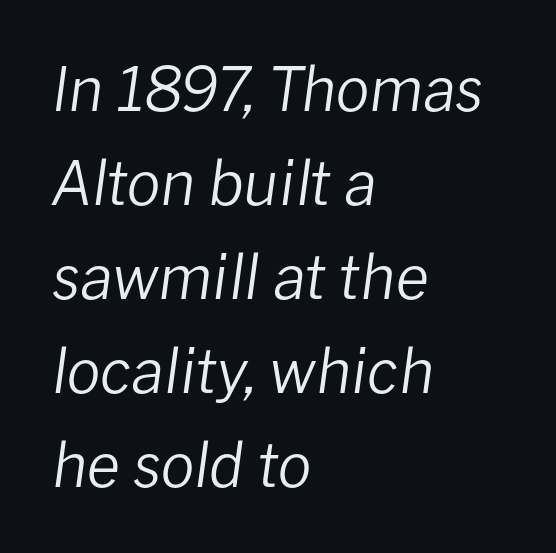
Q: Is the text bold? A: No.
Q: Is the text italic (slanted)? A: Yes, it leans right by about 8 degrees.
Q: Is the text underlined? A: No.
Q: How is the paragraph aligned? A: Left-aligned.
Q: Is the spacing between letters normal or unusually wide? A: Normal.
Q: Is the spacing between lines tight, normal or loose? A: Normal.
Q: Width (condensed, normal, or wide)? A: Normal.
Q: Stroke contrast? A: Low.
Q: x-height? A: Medium.
Q: Monospaced? A: No.
